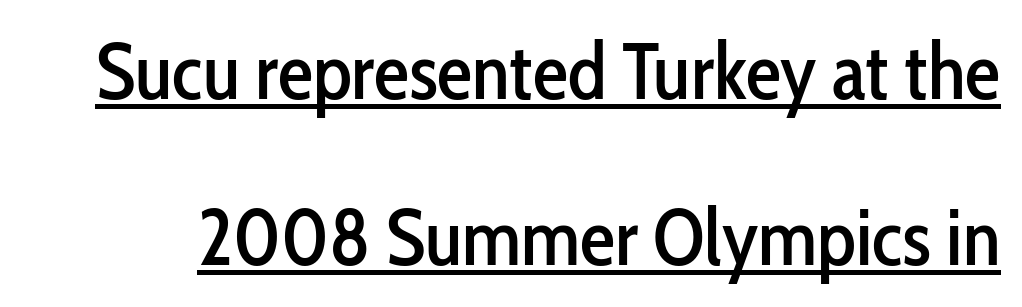
The typeface chosen for these lines omits serifs. The passage shown is typed in a proportional face where columns would drift. Between one letter and the next there's only the usual sliver of space. Looks like someone drew a line under every word here.
